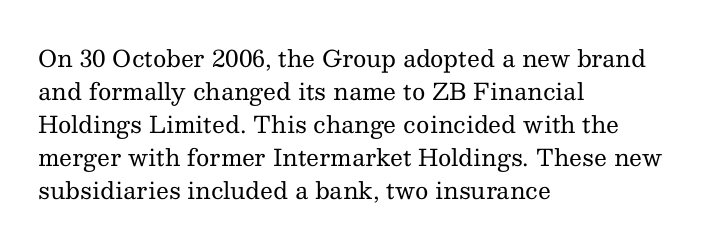
{"italic": "no", "bold": "no", "underline": "no", "align": "left", "line_spacing": "normal", "line_spacing_ratio": 1.44, "letter_spacing": "normal", "letter_spacing_em": 0.0, "glyph_px": 23}
